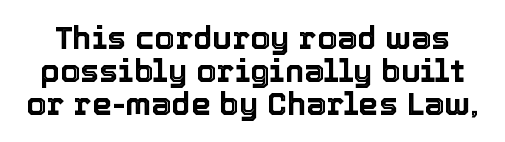
Look at the tracking — it's just the regular setting, nothing added. Baseline-to-baseline distance is barely more than the letter height. Notice how the stems are strictly vertical — no italics here. Rule under the text: the space is simply empty.
